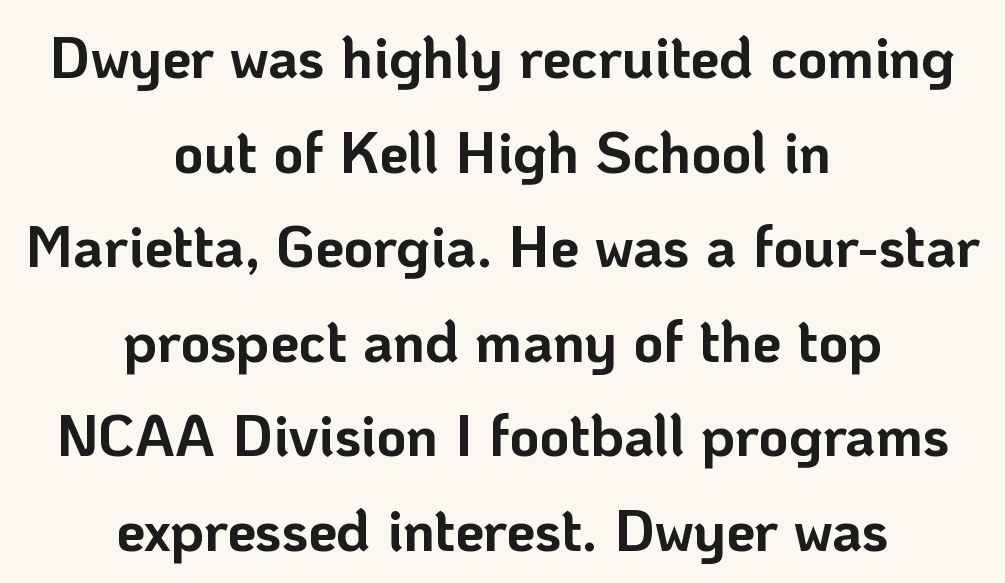
Q: Is the text bold? A: Yes.
Q: Is the text italic (slanted)? A: No, it is upright.
Q: Is the typeface a serif or a sans-serif typeface? A: Sans-serif.
Q: Is the text underlined? A: No.
Q: How is the paragraph aligned? A: Centered.
Q: Is the spacing between letters normal or unusually wide? A: Normal.
Q: Is the spacing between lines tight, normal or loose? A: Normal.
Q: Width (condensed, normal, or wide)? A: Normal.
Q: Stroke contrast? A: Low.
Q: x-height? A: Medium.
Q: Monospaced? A: No.
